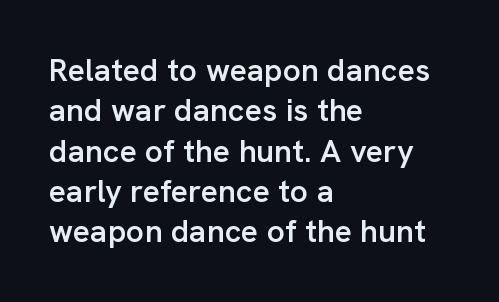
Summary of vertical rhythm: regular, with standard interline spacing. The letters sit at their default tracking, neither squeezed nor spread. You could not count columns in this text — the font is proportionally spaced. Leftover space on each line is placed entirely after the last word. The passage shown is semibold, sitting just below true bold.
